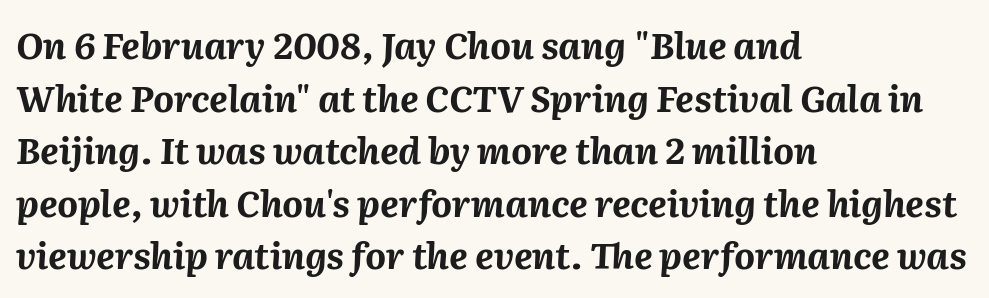
Emphasis-style slanted type is in use. These lines keep a tight, regular rhythm from letter to letter. A typesetter would call this proportional, since set widths differ per character. Heavy-handed strokes throughout: this text is bold.
